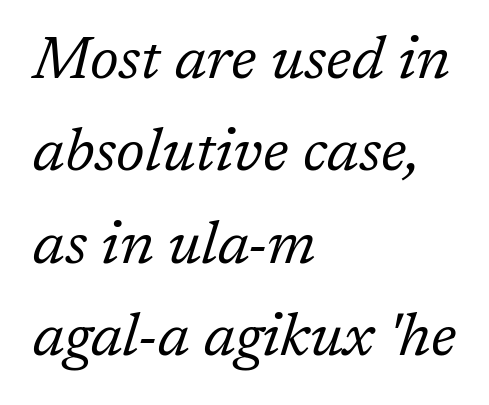
Q: Is the text bold? A: No.
Q: Is the text italic (slanted)? A: Yes, it leans right by about 17 degrees.
Q: Is the typeface a serif or a sans-serif typeface? A: Serif.
Q: Is the text underlined? A: No.
Q: How is the paragraph aligned? A: Left-aligned.
Q: Is the spacing between letters normal or unusually wide? A: Normal.
Q: Is the spacing between lines tight, normal or loose? A: Normal.
Q: Width (condensed, normal, or wide)? A: Normal.
Q: Stroke contrast? A: Low.
Q: x-height? A: Medium.
Q: Monospaced? A: No.
